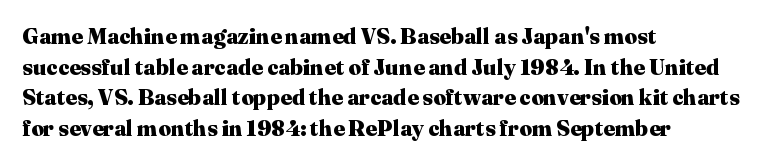
If you drew a line through each stem, it would be perfectly vertical. A normal amount of white space separates one row of letters from the next. Unmarked baselines from the first word to the last. Pretty heavy lettering here — definitely bold. The paragraph has a hard left edge and a soft right edge. These lines keep a tight, regular rhythm from letter to letter.
